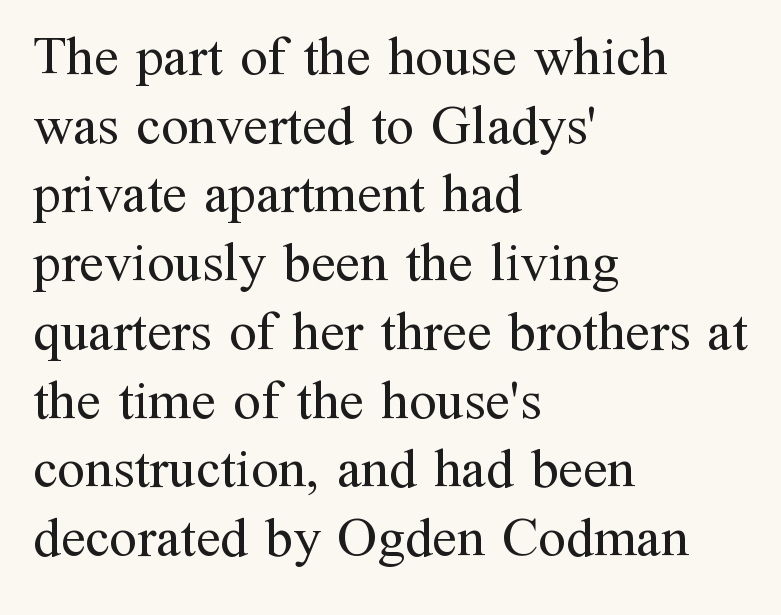
{"serif": "yes", "italic": "no", "bold": "no", "weight": "regular", "width": "normal", "stroke_contrast": "medium", "x_height": "medium", "monospaced": "no", "underline": "no", "align": "left", "line_spacing": "normal", "line_spacing_ratio": 1.25, "letter_spacing": "normal", "letter_spacing_em": 0.0, "glyph_px": 55}
